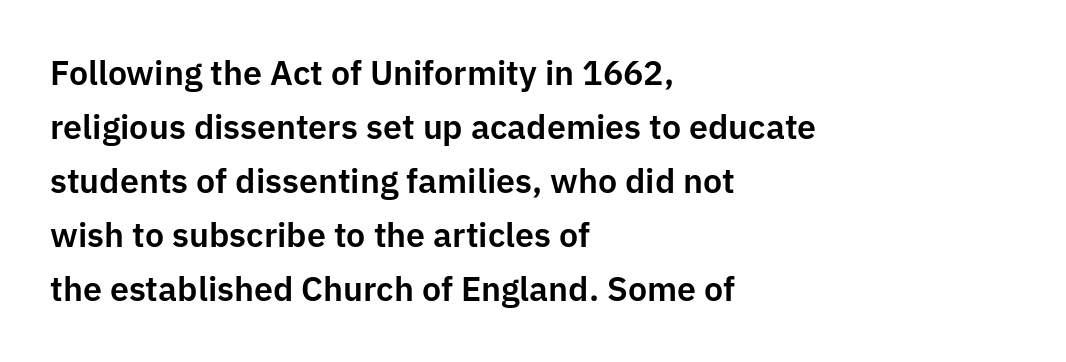
{"serif": "no", "italic": "no", "width": "normal", "stroke_contrast": "low", "x_height": "medium", "monospaced": "no", "underline": "no", "align": "left", "line_spacing": "normal", "line_spacing_ratio": 1.59, "letter_spacing": "normal", "letter_spacing_em": 0.0, "glyph_px": 34}
